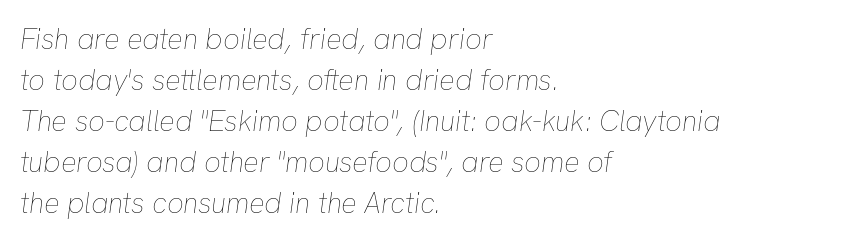
{"italic": "yes", "lean": "right", "slant_degrees": 8, "bold": "no", "weight": "thin", "width": "normal", "stroke_contrast": "low", "x_height": "medium", "monospaced": "no", "underline": "no", "align": "left", "line_spacing": "normal", "line_spacing_ratio": 1.41, "letter_spacing": "normal", "letter_spacing_em": 0.0, "glyph_px": 29}
